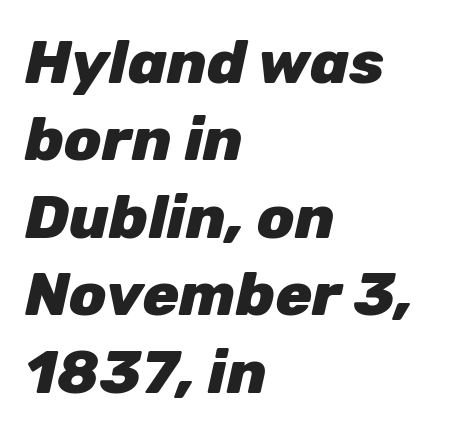
The image shows 61 px heavy type, italic (leaning right); set left-aligned, normal line spacing (1.27x), normal letter spacing, not underlined; low stroke contrast and a medium x-height.
